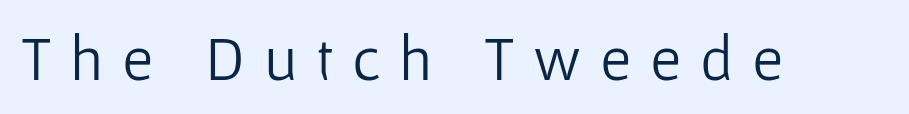
A clean baseline with only descenders dipping below it. The letters look calm and open, with moderate or lighter stems. Is this a fixed-width face? No — the glyphs have proportional, varying widths. This sample uses a sans-serif face.
